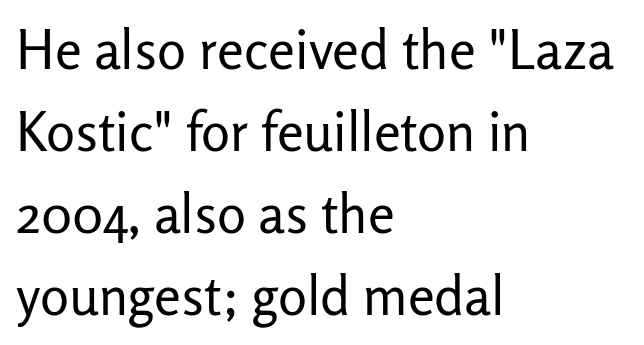
{"serif": "no", "italic": "no", "bold": "no", "weight": "regular", "width": "normal", "stroke_contrast": "low", "x_height": "medium", "monospaced": "no", "underline": "no", "align": "left", "line_spacing": "normal", "line_spacing_ratio": 1.52, "letter_spacing": "normal", "letter_spacing_em": 0.0, "glyph_px": 54}
